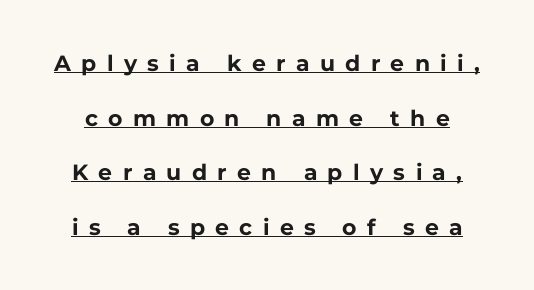
The image shows 22 px bold type, upright; set loose line spacing (2.48x), unusually wide letter spacing (+0.47 em), underlined.
